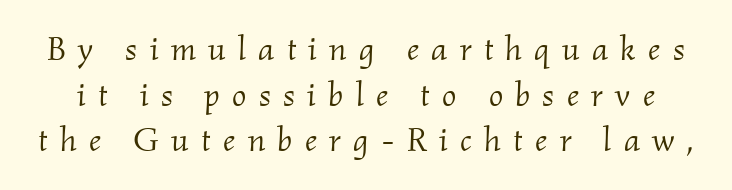
The area under the type is left untouched. Little horizontal feet cap the strokes, marking this as serif type. Normally led — the rows are evenly, conventionally spaced. Style check: oblique. The passage shown is typed in a proportional face where columns would drift. Weight: not bold — regular or lighter.
